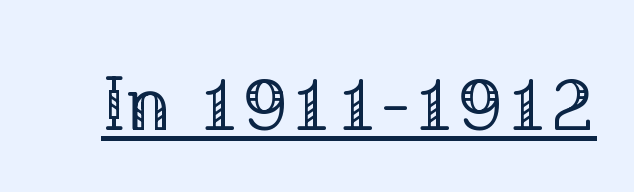
Q: Is the text bold? A: No.
Q: Is the text italic (slanted)? A: No, it is upright.
Q: Is the typeface a serif or a sans-serif typeface? A: Serif.
Q: Is the text underlined? A: Yes.
Q: Is the spacing between letters normal or unusually wide? A: Normal.
Q: Width (condensed, normal, or wide)? A: Normal.
Q: Stroke contrast? A: Low.
Q: x-height? A: Medium.
Q: Monospaced? A: No.
